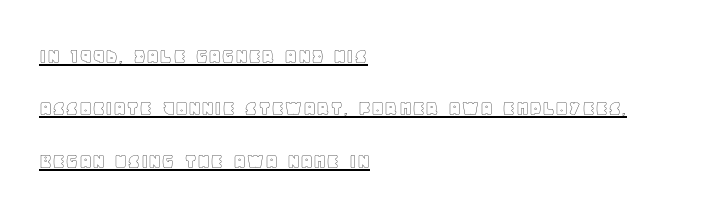
The specimen includes a rule beneath the text block's lines. Quick note: not italic, upright. The lines are spread far apart with generous leading. Horizontal alignment here is leftward, the default for most running prose. The letters sit at their default tracking, neither squeezed nor spread.
